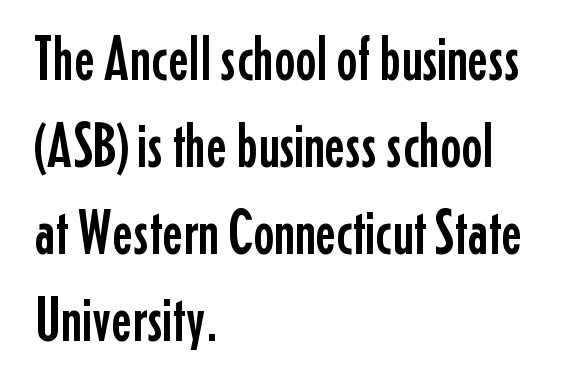
These lines are rendered in a variable-pitch font. Each new line begins a customary step beneath the previous one. What stands out about the letter spacing? Nothing — it is the standard amount. The axis of the letterforms is exactly vertical. The text was rendered using a sans face with plain stroke endings.
